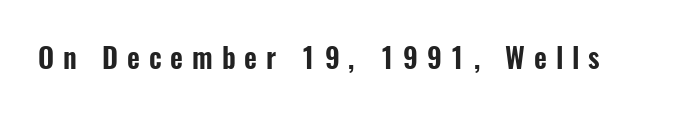
Nope, no serifs anywhere on these letters. The line texture is sparse and dotted thanks to wide tracking. Looks like regular typesetting: each glyph gets only the width it needs. The string is rendered with underlining switched off. Every character sits straight up, as roman type does.
